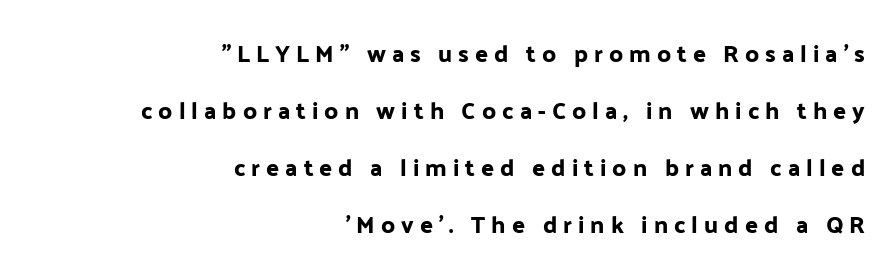
{"italic": "no", "underline": "no", "align": "right", "line_spacing": "loose", "line_spacing_ratio": 2.38, "letter_spacing": "wide", "letter_spacing_em": 0.25, "glyph_px": 24}
